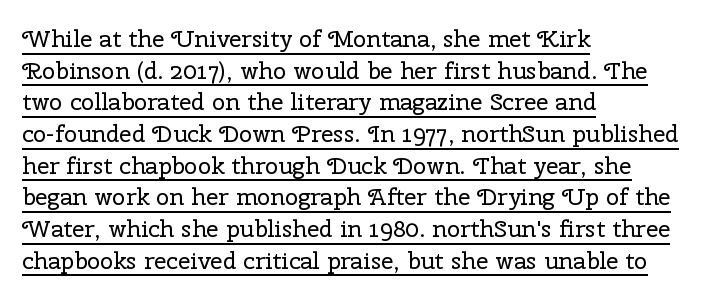
{"italic": "no", "bold": "no", "underline": "yes", "align": "left", "line_spacing": "normal", "line_spacing_ratio": 1.32, "letter_spacing": "normal", "letter_spacing_em": 0.0, "glyph_px": 24}
